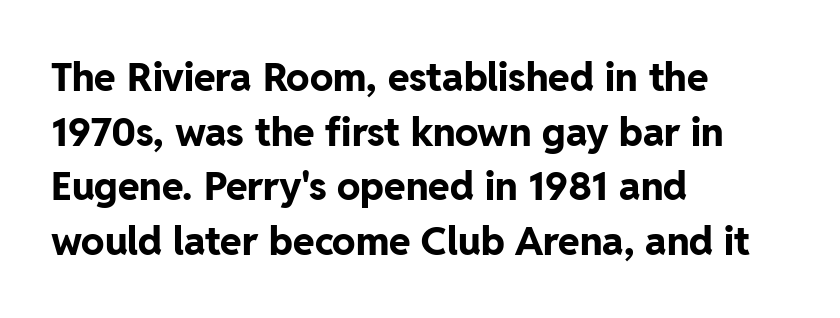
{"serif": "no", "italic": "no", "bold": "yes", "weight": "bold", "width": "normal", "stroke_contrast": "low", "x_height": "medium", "monospaced": "no", "underline": "no", "align": "left", "line_spacing": "normal", "line_spacing_ratio": 1.4, "letter_spacing": "normal", "letter_spacing_em": 0.0, "glyph_px": 39}
